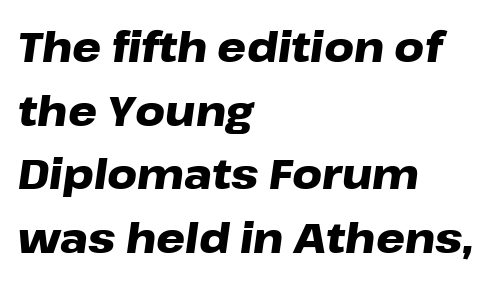
{"italic": "yes", "lean": "right", "slant_degrees": 8, "bold": "yes", "weight": "heavy", "width": "wide", "stroke_contrast": "low", "x_height": "medium", "monospaced": "no", "underline": "no", "align": "left", "line_spacing": "normal", "line_spacing_ratio": 1.55, "letter_spacing": "normal", "letter_spacing_em": 0.0, "glyph_px": 41}
